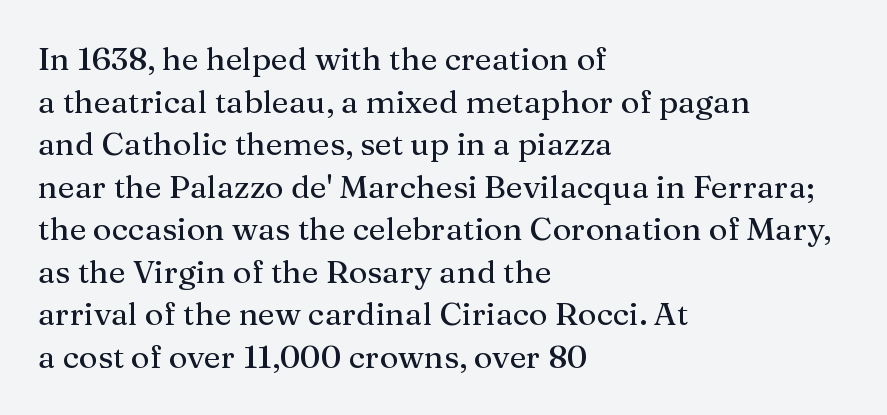
Q: Is the text italic (slanted)? A: No, it is upright.
Q: Is the typeface a serif or a sans-serif typeface? A: Serif.
Q: Is the text underlined? A: No.
Q: How is the paragraph aligned? A: Left-aligned.
Q: Is the spacing between letters normal or unusually wide? A: Normal.
Q: Is the spacing between lines tight, normal or loose? A: Normal.
Q: Width (condensed, normal, or wide)? A: Normal.
Q: Stroke contrast? A: Medium.
Q: x-height? A: Medium.
Q: Monospaced? A: No.
